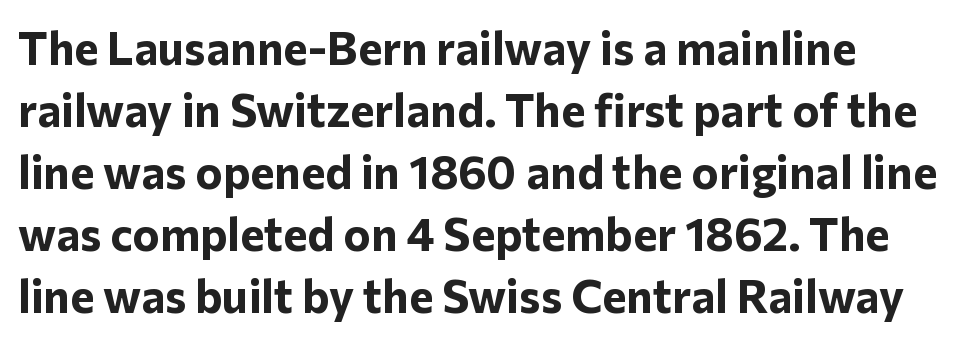
{"serif": "no", "italic": "no", "bold": "yes", "weight": "bold", "width": "normal", "stroke_contrast": "low", "x_height": "medium", "monospaced": "no", "underline": "no", "line_spacing": "normal", "line_spacing_ratio": 1.35, "letter_spacing": "normal", "letter_spacing_em": 0.0, "glyph_px": 46}
